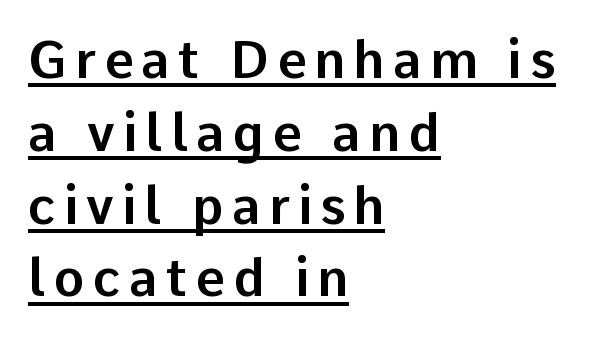
The font family rendered here belongs to the sans-serif group. Each new line begins a customary step beneath the previous one. Each letter keeps its own natural width here, so spacing adapts to shape. The string is rendered with underlining switched on. Horizontally, the lines are justified to the leading edge only.
